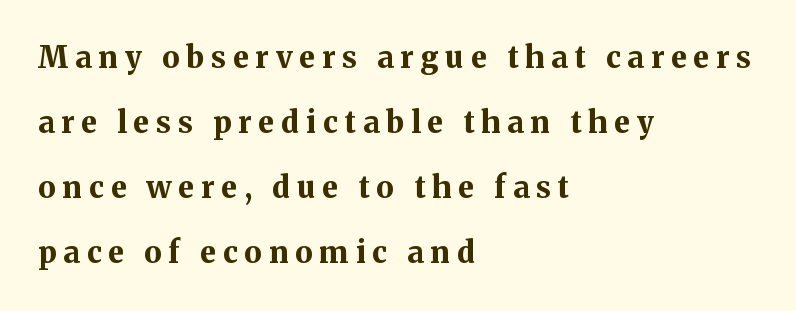
The passage shown is typeset with a serif family. The letters are spread apart with noticeably loose tracking. Bold? Absolutely — the strokes are thick and heavy. Does the lettering tilt? It doesn't — this is upright. The block of text is sparse from top to bottom, with ample space between rows. The rag falls on the right side of this text block.
